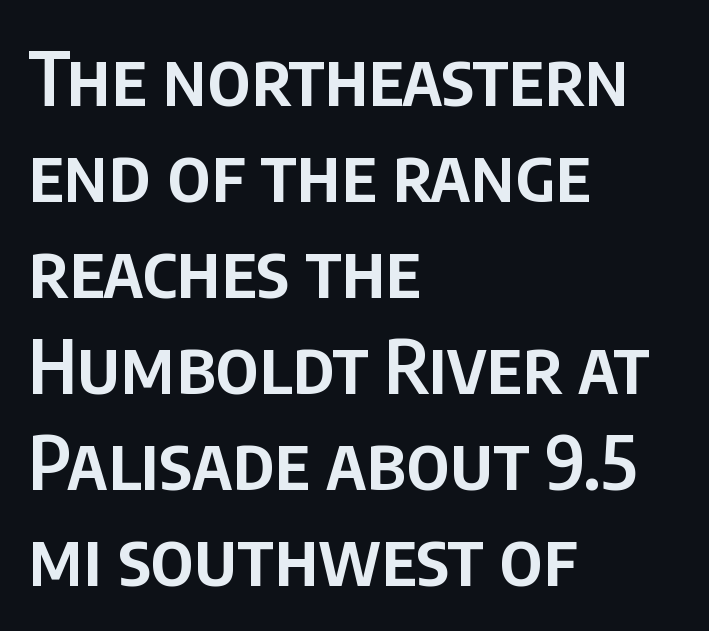
{"serif": "no", "italic": "no", "bold": "semi", "weight": "semibold", "width": "condensed", "stroke_contrast": "low", "x_height": "large", "monospaced": "no", "underline": "no", "align": "left", "line_spacing": "normal", "line_spacing_ratio": 1.28, "letter_spacing": "normal", "letter_spacing_em": 0.0, "glyph_px": 75}
